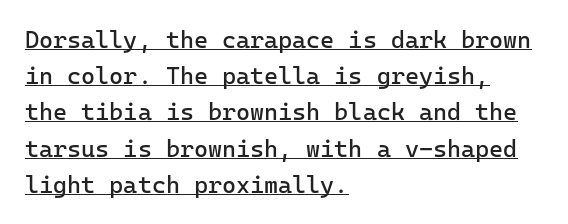
The image shows 24 px text type, upright; set left-aligned, normal line spacing (1.51x), normal letter spacing, underlined.
